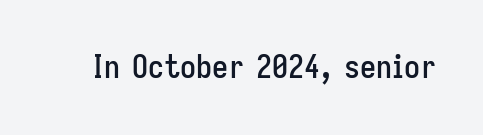
{"serif": "no", "italic": "no", "width": "condensed", "stroke_contrast": "low", "x_height": "medium", "monospaced": "no", "underline": "no", "letter_spacing": "normal", "letter_spacing_em": 0.0, "glyph_px": 32}
